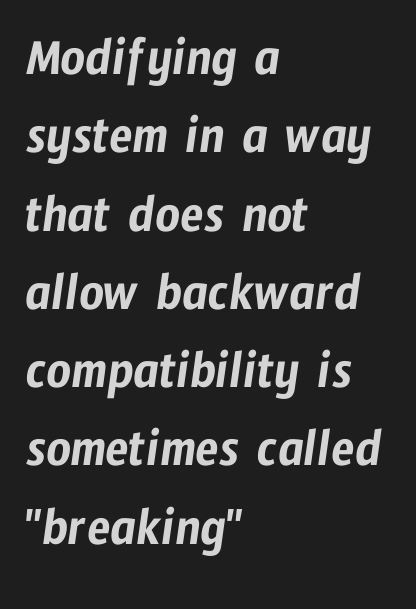
The image shows 54 px condensed sans-serif type; set left-aligned, normal line spacing (1.45x), normal letter spacing, not underlined; low stroke contrast and a medium x-height.
